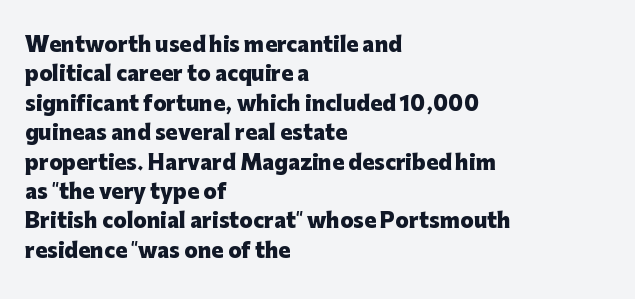
{"italic": "no", "bold": "yes", "underline": "no", "align": "left", "line_spacing": "normal", "line_spacing_ratio": 1.47, "letter_spacing": "normal", "letter_spacing_em": 0.0, "glyph_px": 20}
